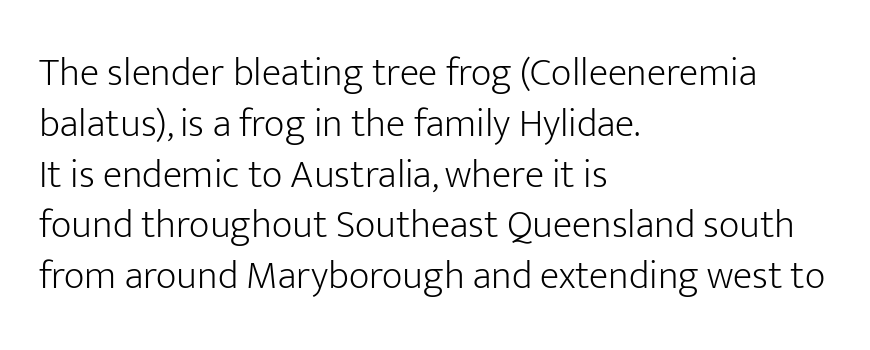
{"serif": "no", "italic": "no", "bold": "no", "weight": "light", "width": "normal", "stroke_contrast": "low", "x_height": "medium", "monospaced": "no", "underline": "no", "align": "left", "line_spacing": "normal", "line_spacing_ratio": 1.27, "letter_spacing": "normal", "letter_spacing_em": 0.0, "glyph_px": 40}
